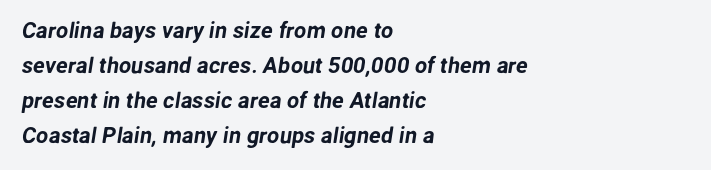
Q: Is the text underlined? A: No.
Q: How is the paragraph aligned? A: Left-aligned.
Q: Is the spacing between letters normal or unusually wide? A: Normal.
Q: Is the spacing between lines tight, normal or loose? A: Normal.
